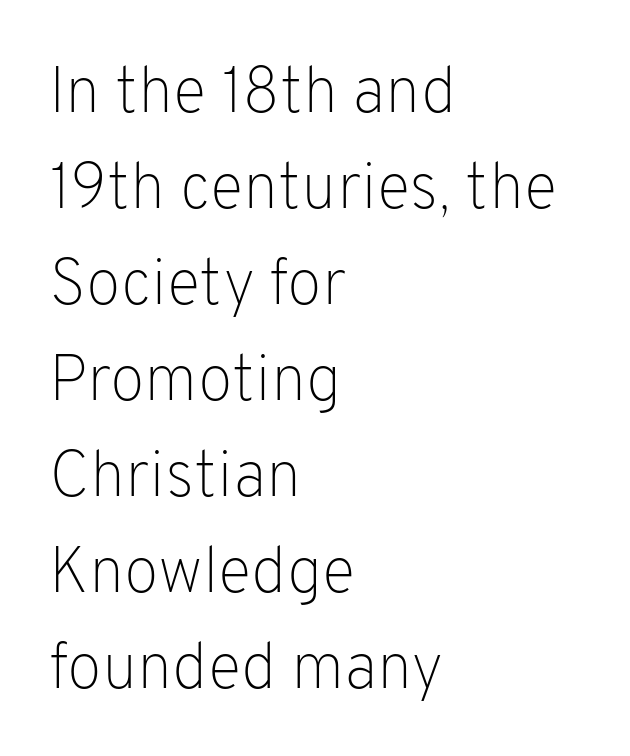
The passage shown is typed in a proportional face where columns would drift. The ragged edge is on the right, which tells us the setting is flush left. Glyph-to-glyph distance matches everyday printed text. Font category for this specimen: sans-serif. Notice how descenders clear the ascenders below comfortably — that's standard leading. Compared with a typical body face, this is equally light or lighter still.
